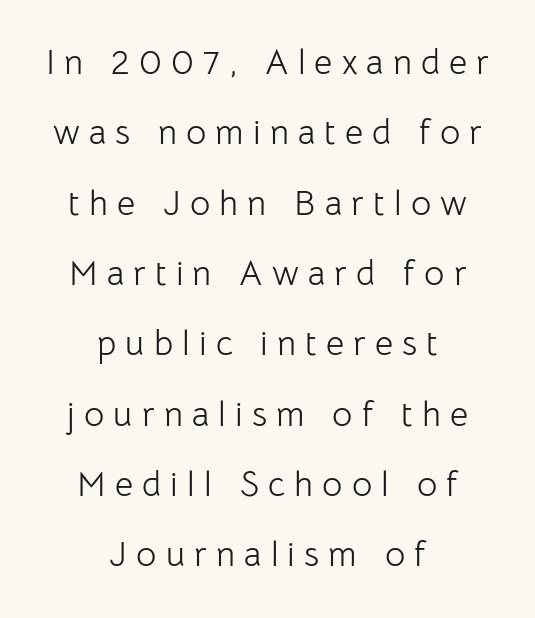
{"serif": "no", "italic": "no", "bold": "no", "weight": "light", "width": "normal", "stroke_contrast": "low", "x_height": "medium", "monospaced": "no", "underline": "no", "align": "center", "line_spacing": "loose", "line_spacing_ratio": 2.01, "letter_spacing": "wide", "letter_spacing_em": 0.26, "glyph_px": 35}
